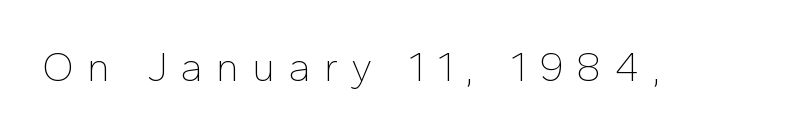
The passage shown is typed in a proportional face where columns would drift. Are there feet on the stems? There aren't — it's a sans. Words appear elongated and porous because spacing is wide. The baseline area is clear. The letters stand upright; this is a roman face.
